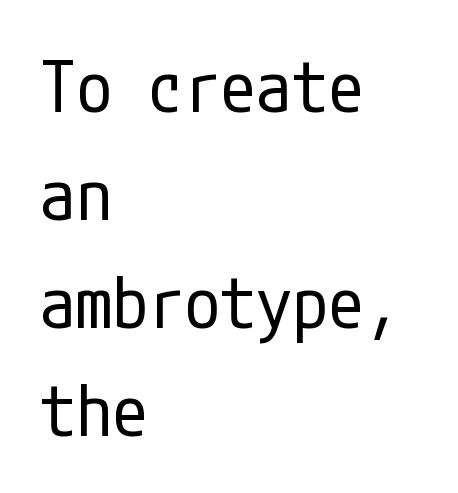
Q: Is the text bold? A: No.
Q: Is the text italic (slanted)? A: No, it is upright.
Q: Is the typeface a serif or a sans-serif typeface? A: Sans-serif.
Q: Is the text underlined? A: No.
Q: How is the paragraph aligned? A: Left-aligned.
Q: Is the spacing between letters normal or unusually wide? A: Normal.
Q: Is the spacing between lines tight, normal or loose? A: Normal.
Q: Width (condensed, normal, or wide)? A: Condensed.
Q: Stroke contrast? A: Low.
Q: x-height? A: Medium.
